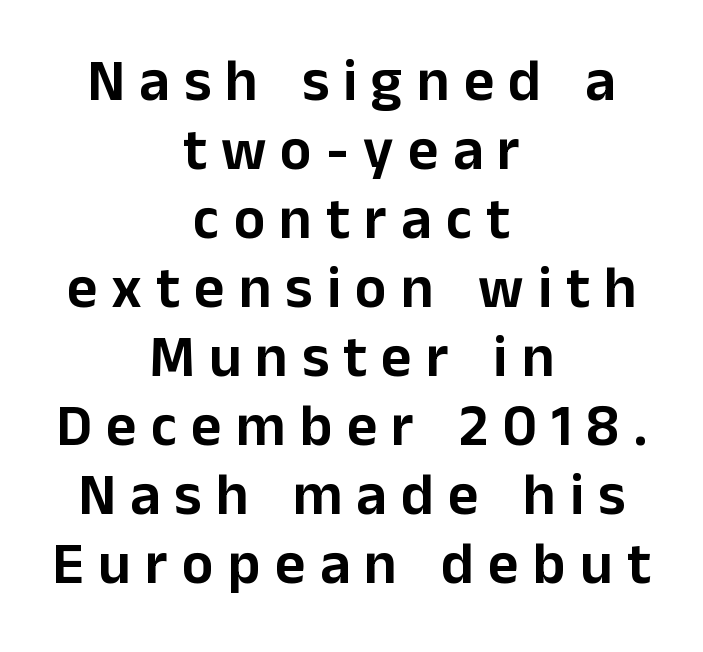
Inter-character spacing is expanded well beyond the font's built-in metrics. Designer's note — italics off, roman on. Spacing verdict: proportional, widths tailored to each character. The gap between lines stays unmarked.
